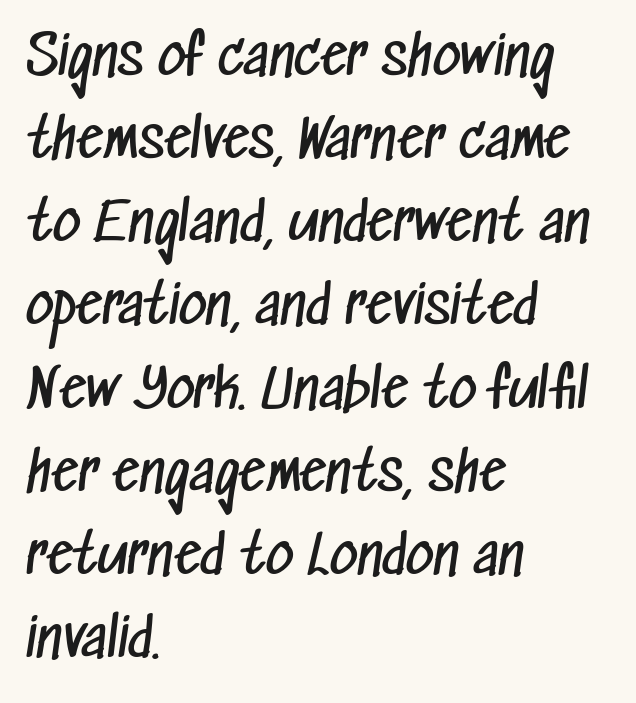
Q: Is the text bold? A: No.
Q: Is the typeface a serif or a sans-serif typeface? A: Sans-serif.
Q: Is the text underlined? A: No.
Q: How is the paragraph aligned? A: Left-aligned.
Q: Is the spacing between letters normal or unusually wide? A: Normal.
Q: Is the spacing between lines tight, normal or loose? A: Normal.
Q: Width (condensed, normal, or wide)? A: Condensed.
Q: Stroke contrast? A: Low.
Q: x-height? A: Medium.
Q: Monospaced? A: No.
